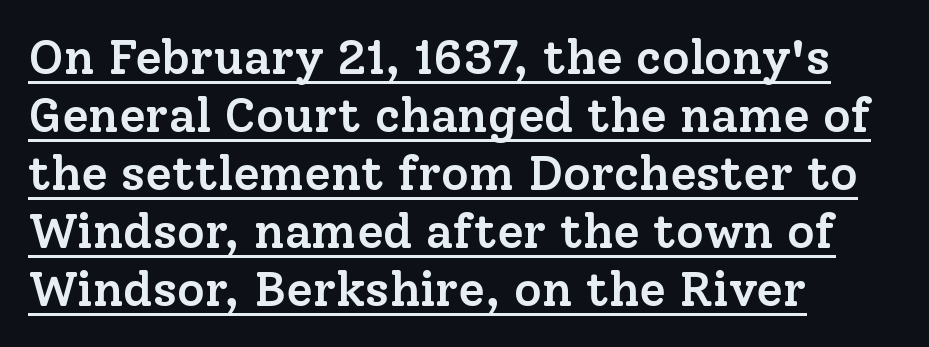
{"serif": "yes", "italic": "no", "bold": "semi", "weight": "semibold", "width": "normal", "stroke_contrast": "low", "x_height": "medium", "monospaced": "no", "underline": "yes", "align": "left", "line_spacing_ratio": 1.21, "letter_spacing": "normal", "letter_spacing_em": 0.0, "glyph_px": 48}
